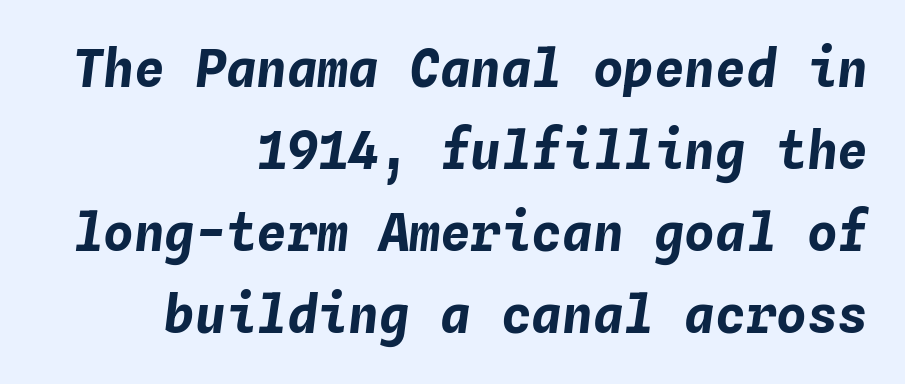
Leading matches the norm, producing a regular column. Here the designer chose a console-style face with uniform glyph widths. You can tell it's italic because the verticals aren't actually vertical. Stroke thickness is high; the sample reads as a true bold. The face used here is rendered with its standard letterfit.
